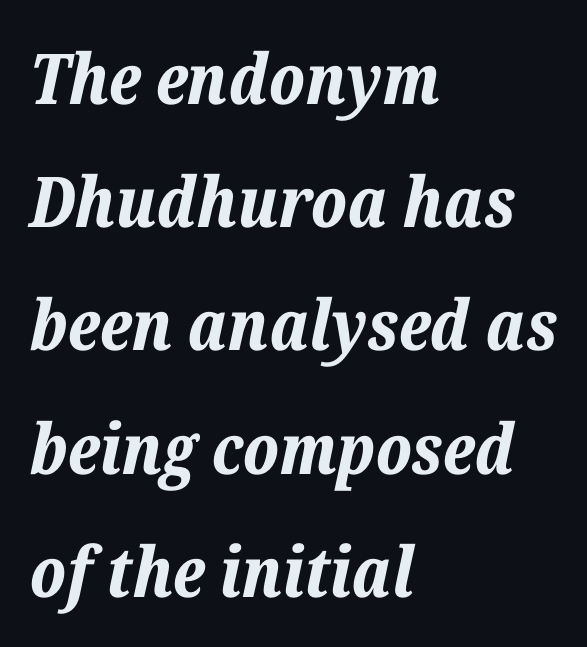
The image shows 70 px bold type, italic (leaning right); set left-aligned, line spacing 1.76x, normal letter spacing, not underlined; low stroke contrast and a medium x-height.
